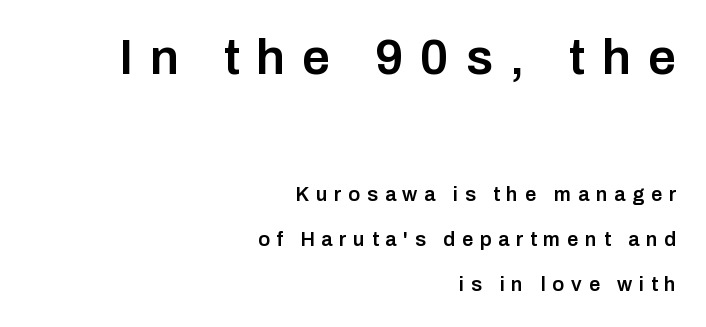
{"serif": "no", "italic": "no", "bold": "semi", "weight": "semibold", "width": "normal", "stroke_contrast": "low", "x_height": "medium", "monospaced": "no", "underline": "no", "align": "right", "line_spacing": "loose", "line_spacing_ratio": 2.26, "letter_spacing": "wide", "letter_spacing_em": 0.34, "larger_block": "first", "size_ratio": 2.5, "glyph_px": 50}
